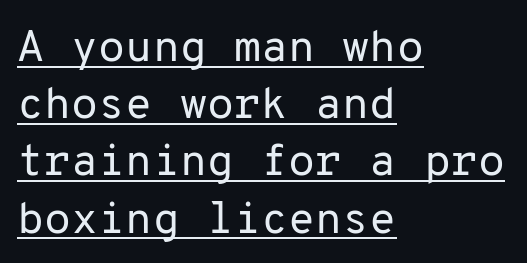
When letters stand straight like this, we call the style roman or upright. The cut favours lightness, reaching ordinary text weight at its darkest. Do the characters align in a grid? Yes, the font is monospaced. The passage shown stacks its lines at a standard gap. The rendering anchors every line to the left-hand side.
